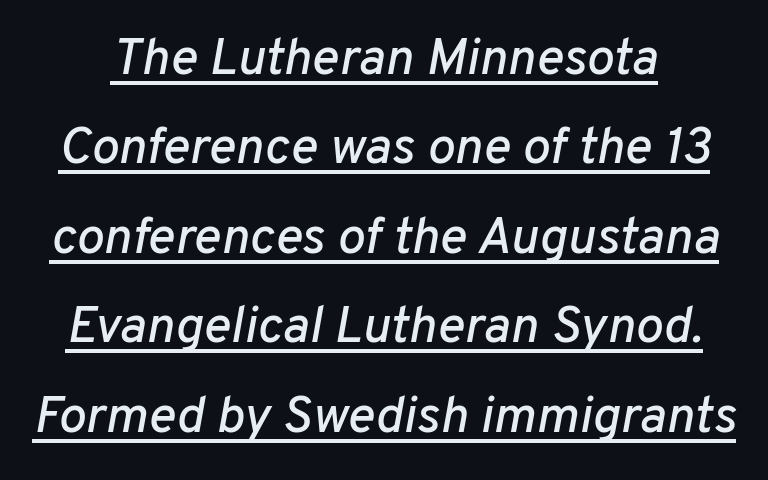
Q: Is the text italic (slanted)? A: Yes, it leans right by about 10 degrees.
Q: Is the text underlined? A: Yes.
Q: Is the spacing between letters normal or unusually wide? A: Normal.
Q: Width (condensed, normal, or wide)? A: Normal.
Q: Stroke contrast? A: Low.
Q: x-height? A: Medium.
Q: Monospaced? A: No.
